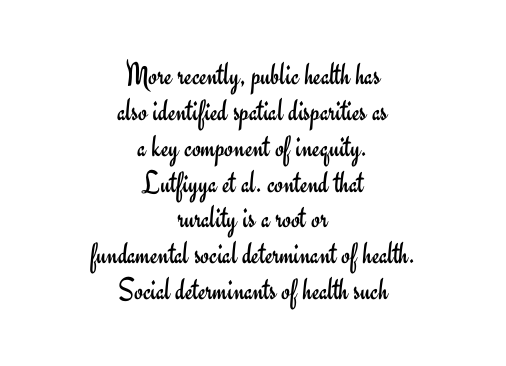
{"serif": "no", "bold": "no", "weight": "regular", "width": "normal", "stroke_contrast": "low", "x_height": "small", "monospaced": "no", "underline": "no", "align": "center", "line_spacing": "tight", "line_spacing_ratio": 1.12, "letter_spacing": "normal", "letter_spacing_em": 0.0, "glyph_px": 32}
